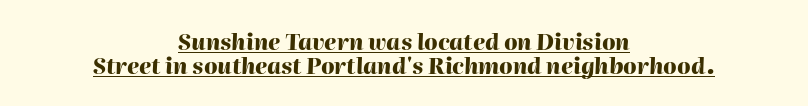
Q: Is the text bold? A: Yes.
Q: Is the text italic (slanted)? A: Yes, it leans right by about 2 degrees.
Q: Is the text underlined? A: Yes.
Q: How is the paragraph aligned? A: Centered.
Q: Is the spacing between letters normal or unusually wide? A: Normal.
Q: Is the spacing between lines tight, normal or loose? A: Tight.
